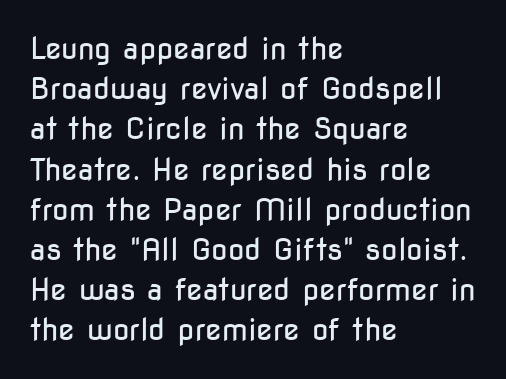
Q: Is the text bold? A: No.
Q: Is the text italic (slanted)? A: No, it is upright.
Q: Is the typeface a serif or a sans-serif typeface? A: Sans-serif.
Q: Is the text underlined? A: No.
Q: How is the paragraph aligned? A: Left-aligned.
Q: Is the spacing between letters normal or unusually wide? A: Normal.
Q: Is the spacing between lines tight, normal or loose? A: Normal.
Q: Width (condensed, normal, or wide)? A: Condensed.
Q: Stroke contrast? A: Low.
Q: x-height? A: Medium.
Q: Monospaced? A: No.
